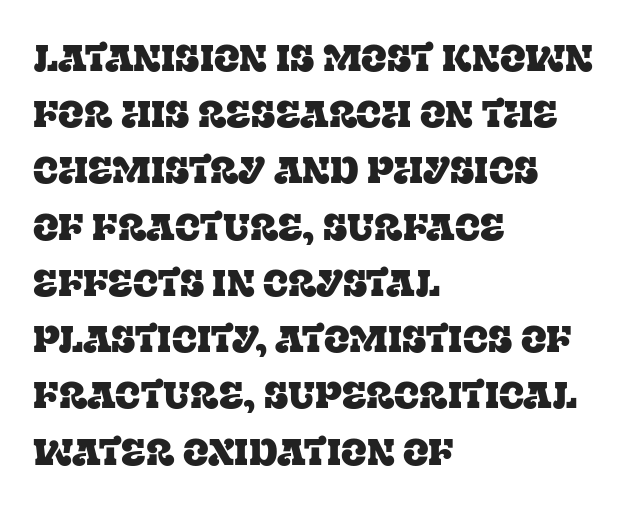
This is the regular roman posture of the typeface. Horizontally, the lines are justified to the leading edge only. Compared with typical body copy, the letter spacing here is the same. The rendering shows small feet on the letterforms — a serif design. This block has exactly the height ordinary leading produces.
